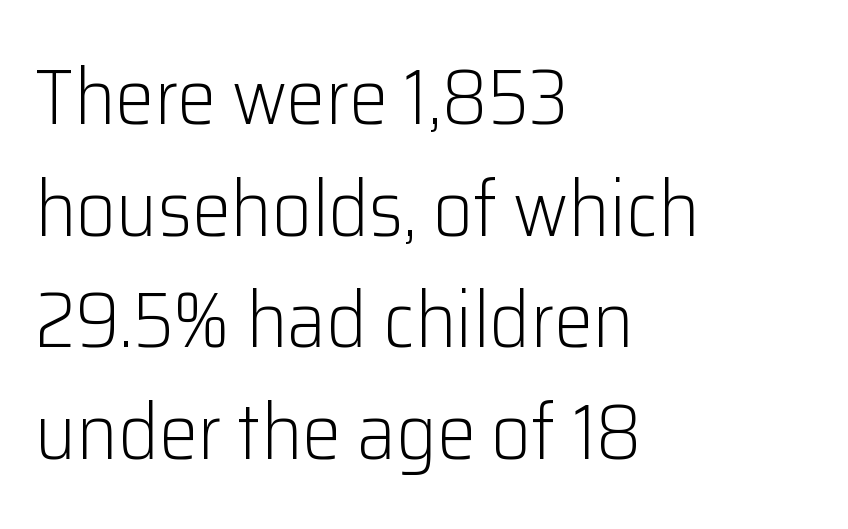
The strokes carry an ordinary text weight at most. Vertical spacing — default. No extra tracking has been applied to these lines. Proportional: the letters do not fall into vertical columns. The space directly below the letters is spotless.
